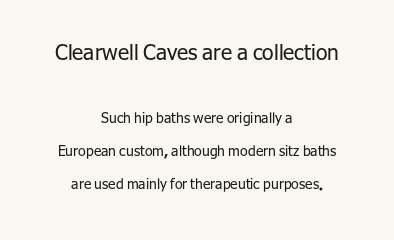
{"italic": "no", "bold": "no", "underline": "no", "align": "center", "line_spacing": "loose", "line_spacing_ratio": 2.37, "letter_spacing": "normal", "letter_spacing_em": 0.0, "larger_block": "first", "size_ratio": 1.5, "glyph_px": 21}
